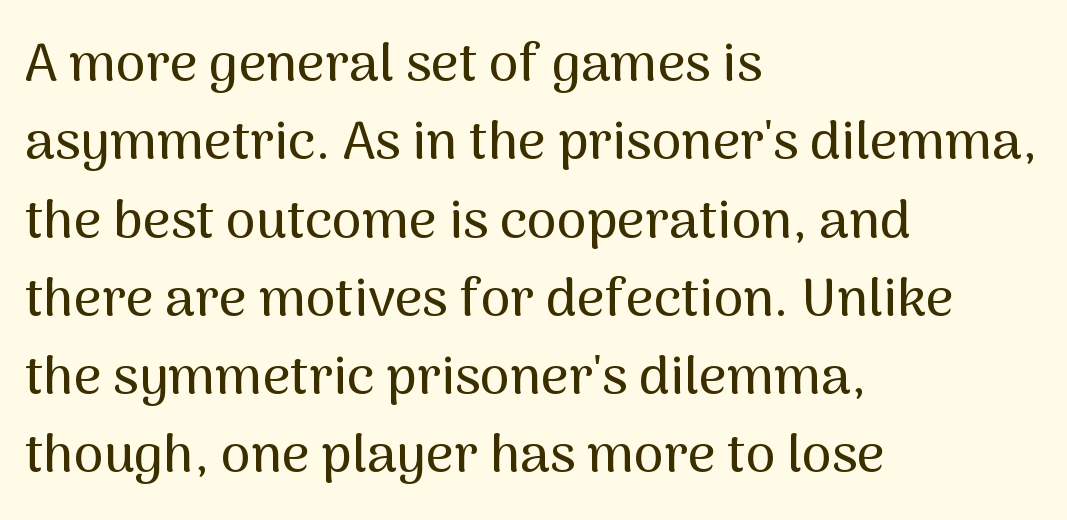
{"serif": "no", "italic": "no", "width": "normal", "stroke_contrast": "medium", "x_height": "medium", "monospaced": "no", "underline": "no", "align": "left", "line_spacing": "normal", "line_spacing_ratio": 1.45, "letter_spacing": "normal", "letter_spacing_em": 0.0, "glyph_px": 54}
